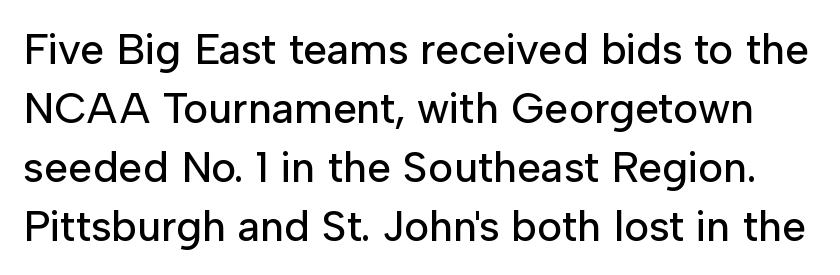
{"serif": "no", "italic": "no", "width": "normal", "stroke_contrast": "low", "x_height": "medium", "monospaced": "no", "underline": "no", "line_spacing": "normal", "line_spacing_ratio": 1.37, "letter_spacing": "normal", "letter_spacing_em": 0.0, "glyph_px": 43}
